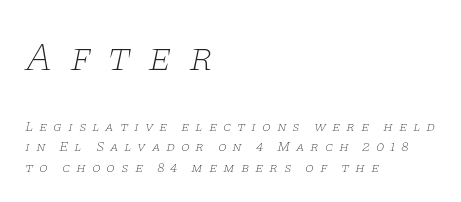
{"serif": "yes", "italic": "yes", "lean": "right", "slant_degrees": 11, "bold": "no", "weight": "thin", "width": "wide", "stroke_contrast": "low", "x_height": "large", "monospaced": "no", "underline": "no", "align": "left", "line_spacing": "normal", "line_spacing_ratio": 1.45, "letter_spacing": "wide", "letter_spacing_em": 0.41, "larger_block": "first", "size_ratio": 2.86, "glyph_px": 40}
